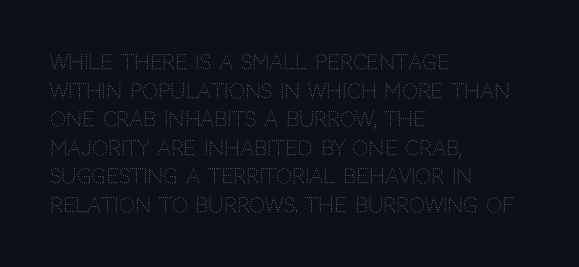
{"italic": "no", "bold": "no", "underline": "no", "align": "left", "line_spacing": "normal", "line_spacing_ratio": 1.43, "letter_spacing": "normal", "letter_spacing_em": 0.0, "glyph_px": 20}
